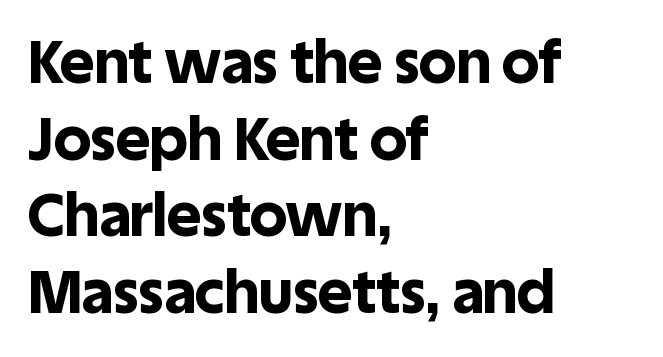
The image shows 59 px bold sans-serif type, upright; set left-aligned, normal line spacing (1.3x), normal letter spacing, not underlined; a large x-height.
